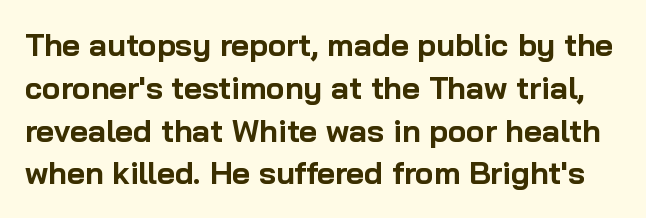
Looks like regular typesetting: each glyph gets only the width it needs. The font's upright variant was chosen for this text. The passage shown is emphatically bold. Look at the tracking — it's just the regular setting, nothing added. Quick note: underline off.
